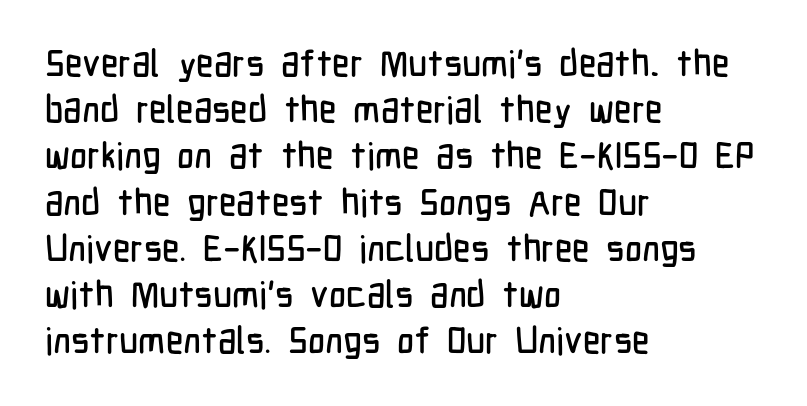
Font category for this specimen: sans-serif. Is there much room between lines? A standard amount, neither cramped nor airy. Do the letters lean? They stand straight. The rendering anchors every line to the left-hand side. This rendering features lettering with no underline. Proportional: the letters do not fall into vertical columns.
